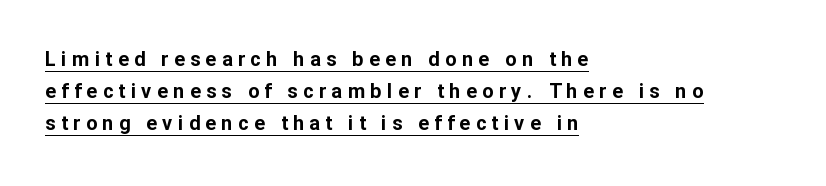
The image shows 20 px bold type, upright; set left-aligned, normal line spacing (1.6x), unusually wide letter spacing (+0.27 em), underlined.
